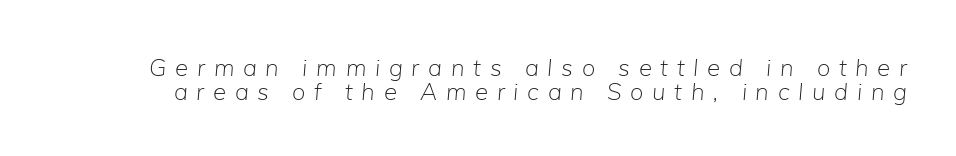
The image shows 24 px text type, italic (leaning right); set tight line spacing (1.0x), unusually wide letter spacing (+0.36 em), not underlined.
